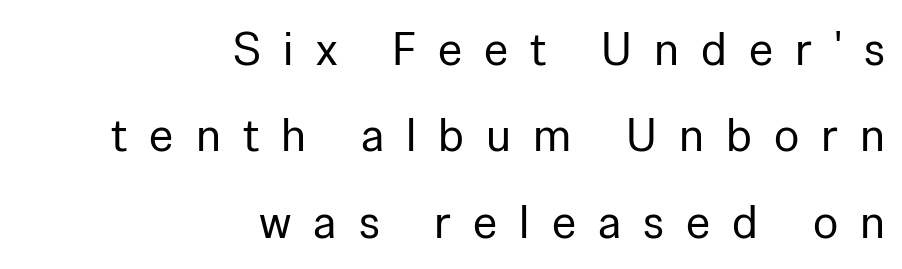
Q: Is the text bold? A: No.
Q: Is the text italic (slanted)? A: No, it is upright.
Q: Is the typeface a serif or a sans-serif typeface? A: Sans-serif.
Q: Is the text underlined? A: No.
Q: How is the paragraph aligned? A: Right-aligned.
Q: Is the spacing between letters normal or unusually wide? A: Unusually wide.
Q: Width (condensed, normal, or wide)? A: Normal.
Q: Stroke contrast? A: Low.
Q: x-height? A: Medium.
Q: Monospaced? A: No.
